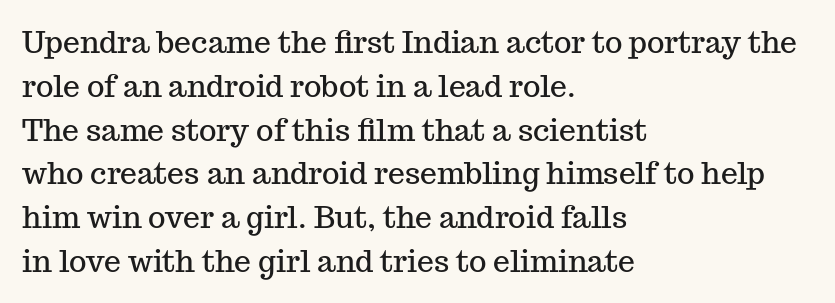
Italic? Not at all — the glyphs are vertical. The baseline area is clear. This sample keeps an unexceptional amount of space between lines. The face used here is seriffed, in the tradition of book romans. One-word summary of the alignment: left. No extra tracking has been applied to these lines.
